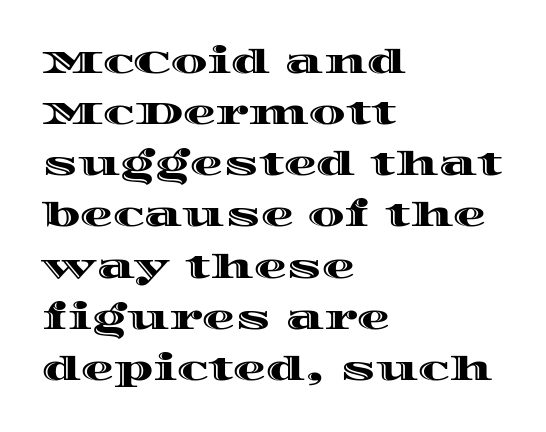
The image shows 33 px wide type, upright; set left-aligned, normal line spacing (1.55x), normal letter spacing, not underlined; a large x-height.
